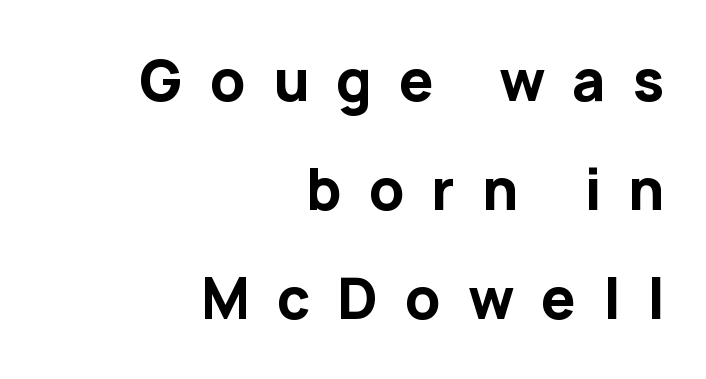
{"serif": "no", "italic": "no", "bold": "yes", "weight": "bold", "width": "normal", "stroke_contrast": "low", "x_height": "medium", "monospaced": "no", "underline": "no", "align": "right", "line_spacing": "loose", "line_spacing_ratio": 1.98, "letter_spacing": "wide", "letter_spacing_em": 0.49, "glyph_px": 55}
